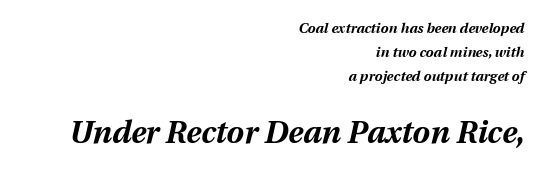
Q: Is the text bold? A: Yes.
Q: Is the text italic (slanted)? A: Yes, it leans right by about 13 degrees.
Q: Is the text underlined? A: No.
Q: How is the paragraph aligned? A: Right-aligned.
Q: Is the spacing between letters normal or unusually wide? A: Normal.
Q: Which block of text is set in a larger size, the first (top) or the second (bottom)? A: The second (bottom) one.
Q: Width (condensed, normal, or wide)? A: Normal.
Q: Stroke contrast? A: Medium.
Q: x-height? A: Medium.
Q: Monospaced? A: No.
